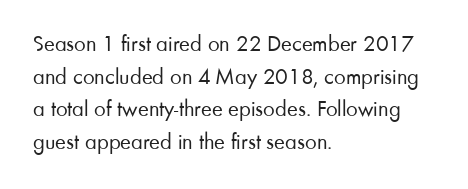
Characters follow at the spacing the type designer built in. The letterforms sit at book weight or below. Rendered with straight, roman letterforms. The rows are spaced the way most documents space them. The strip under each line holds only bare page.
